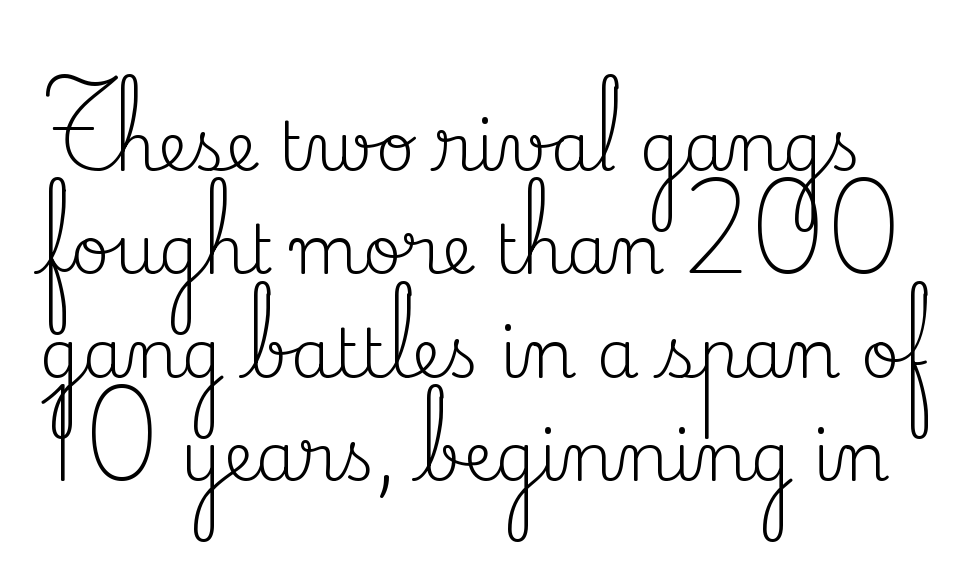
A typesetter would call this zero additional tracking. Serif or sans? Serif — the stroke terminals have little feet. The glyphs are unaccompanied by any horizontal stroke below them. A roman cut, with each character standing at attention. The rendering uses natural spacing where letterforms have individual widths.
